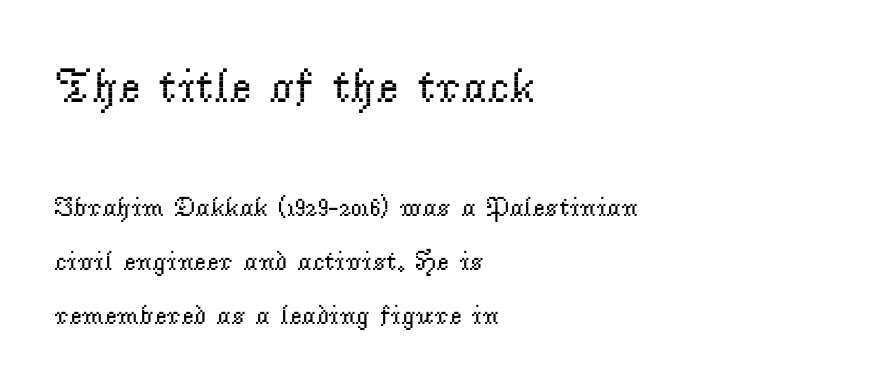
{"serif": "yes", "italic": "no", "bold": "no", "weight": "regular", "width": "normal", "stroke_contrast": "low", "x_height": "small", "monospaced": "no", "underline": "no", "align": "left", "line_spacing": "loose", "line_spacing_ratio": 2.01, "letter_spacing": "normal", "letter_spacing_em": 0.0, "larger_block": "first", "size_ratio": 1.78, "glyph_px": 48}
